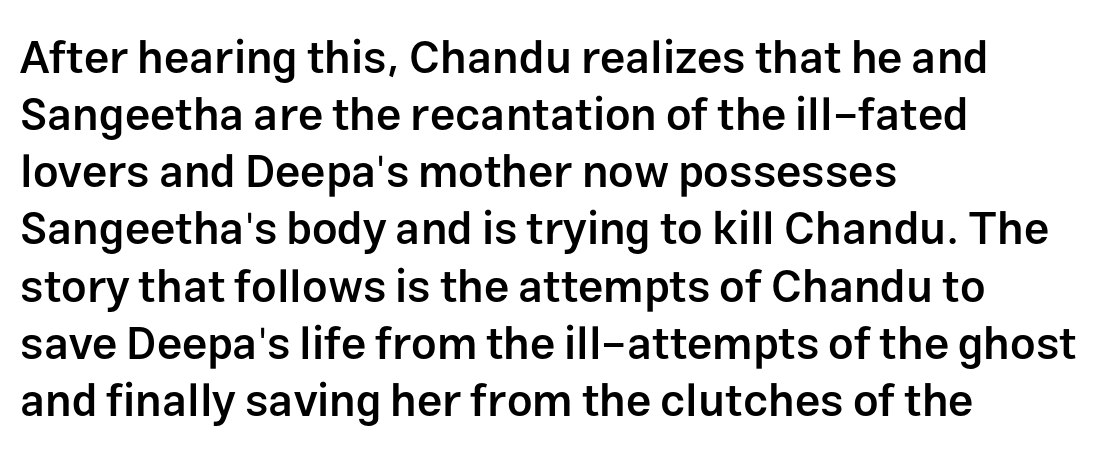
The image shows 45 px semibold sans-serif type, upright; set left-aligned, normal line spacing (1.27x), normal letter spacing, not underlined; low stroke contrast and a medium x-height.
